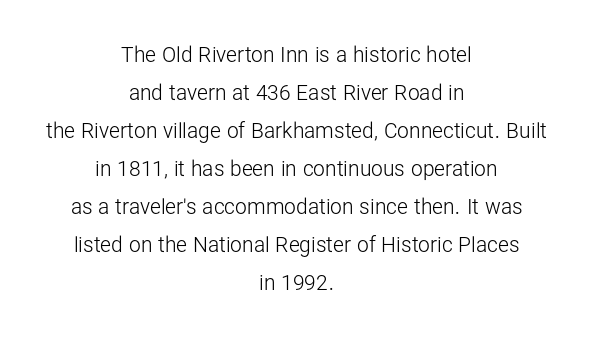
Q: Is the text bold? A: No.
Q: Is the text italic (slanted)? A: No, it is upright.
Q: Is the text underlined? A: No.
Q: How is the paragraph aligned? A: Centered.
Q: Is the spacing between letters normal or unusually wide? A: Normal.
